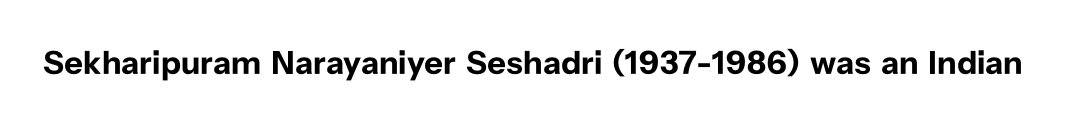
You'd pick this weight for a headline — it's a proper bold. I'd call this a sans setting — the letters go barefoot. The area under the type is left untouched. Spacing verdict: proportional, widths tailored to each character. The line texture is even and compact thanks to regular tracking. These lines were composed using upright roman letters.
